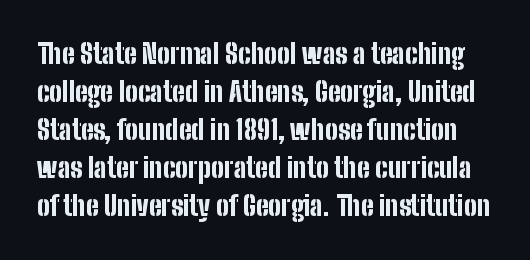
{"italic": "no", "bold": "yes", "underline": "no", "line_spacing": "normal", "line_spacing_ratio": 1.41, "letter_spacing": "normal", "letter_spacing_em": 0.0, "glyph_px": 27}
